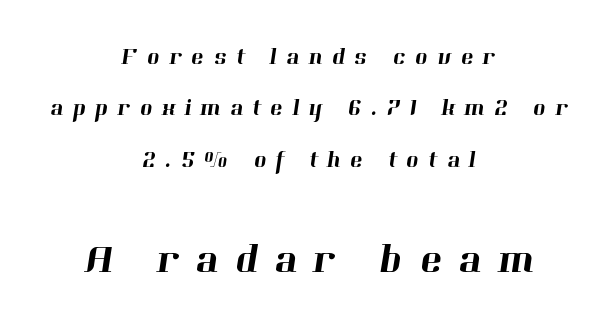
Q: Is the typeface a serif or a sans-serif typeface? A: Serif.
Q: Is the text underlined? A: No.
Q: How is the paragraph aligned? A: Centered.
Q: Is the spacing between letters normal or unusually wide? A: Unusually wide.
Q: Is the spacing between lines tight, normal or loose? A: Loose.
Q: Which block of text is set in a larger size, the first (top) or the second (bottom)? A: The second (bottom) one.
Q: Width (condensed, normal, or wide)? A: Normal.
Q: Stroke contrast? A: High.
Q: x-height? A: Medium.
Q: Monospaced? A: No.
